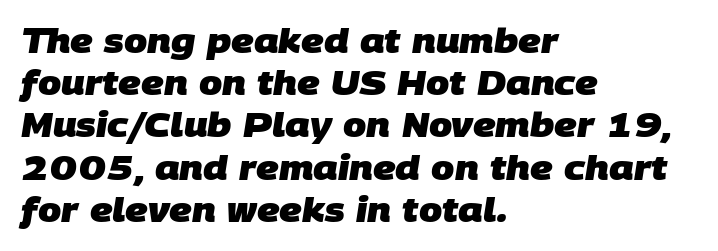
The image shows 33 px heavy sans-serif type; set left-aligned, normal line spacing (1.28x), normal letter spacing, not underlined; low stroke contrast and a large x-height.
